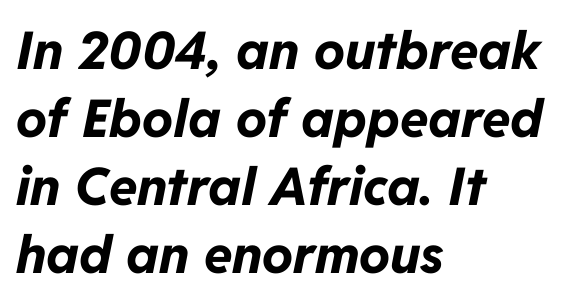
Q: Is the text bold? A: Yes.
Q: Is the text italic (slanted)? A: Yes, it leans right by about 11 degrees.
Q: Is the text underlined? A: No.
Q: How is the paragraph aligned? A: Left-aligned.
Q: Is the spacing between letters normal or unusually wide? A: Normal.
Q: Is the spacing between lines tight, normal or loose? A: Normal.
Q: Width (condensed, normal, or wide)? A: Normal.
Q: Stroke contrast? A: Low.
Q: x-height? A: Medium.
Q: Monospaced? A: No.
